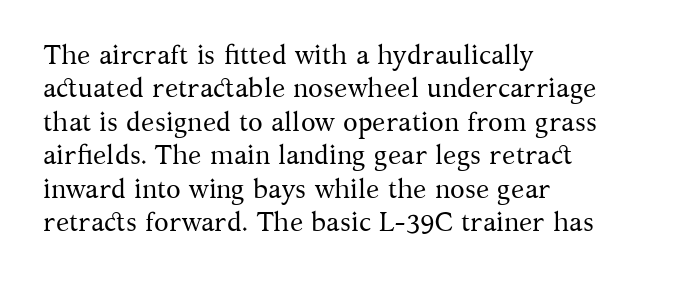
The image shows 27 px text type, upright; set left-aligned, line spacing 1.24x, normal letter spacing, not underlined.
